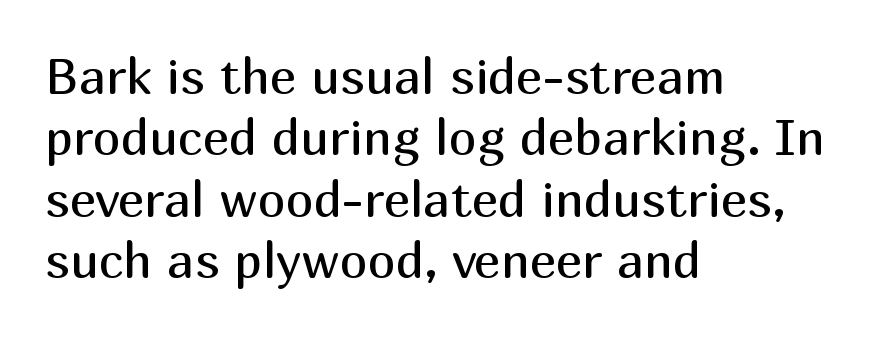
The face used here is proportionally spaced, like ordinary book or web type. The line texture is even and compact thanks to regular tracking. Horizontally, the lines are justified to the leading edge only. The designer went with a sans here, leaving each stem footless. Letters rest on an invisible, unmarked baseline.
